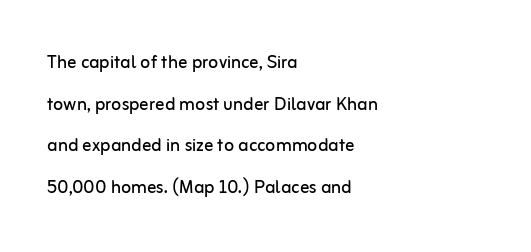
{"italic": "no", "bold": "no", "underline": "no", "align": "left", "line_spacing_ratio": 1.81, "letter_spacing": "normal", "letter_spacing_em": 0.0, "glyph_px": 23}
